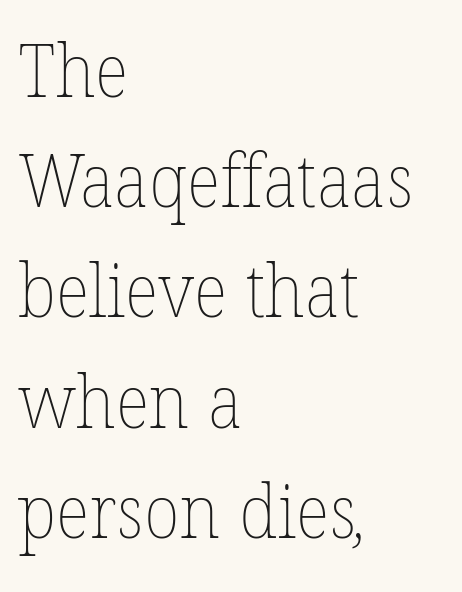
{"bold": "no", "weight": "thin", "width": "normal", "stroke_contrast": "low", "x_height": "medium", "monospaced": "no", "underline": "no", "align": "left", "line_spacing": "normal", "line_spacing_ratio": 1.51, "letter_spacing": "normal", "letter_spacing_em": 0.0, "glyph_px": 73}
